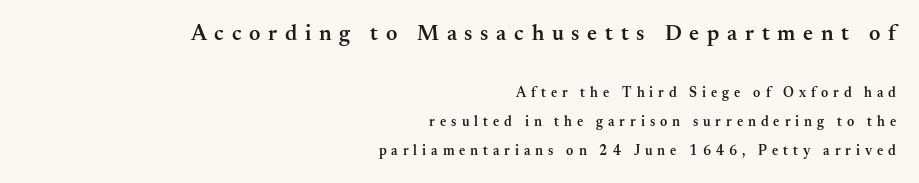
{"italic": "no", "bold": "semi", "underline": "no", "align": "right", "line_spacing": "loose", "line_spacing_ratio": 2.07, "letter_spacing": "wide", "letter_spacing_em": 0.35, "larger_block": "first", "size_ratio": 1.57, "glyph_px": 22}
